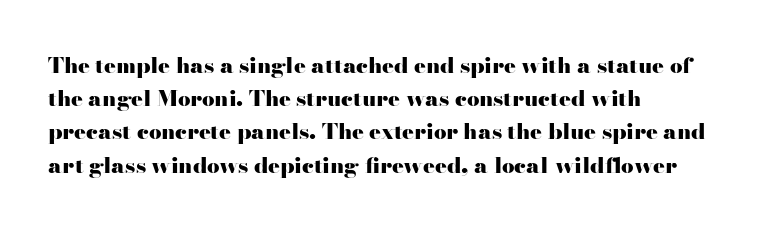
{"italic": "no", "bold": "yes", "underline": "no", "align": "left", "line_spacing": "normal", "line_spacing_ratio": 1.51, "letter_spacing": "normal", "letter_spacing_em": 0.0, "glyph_px": 22}
